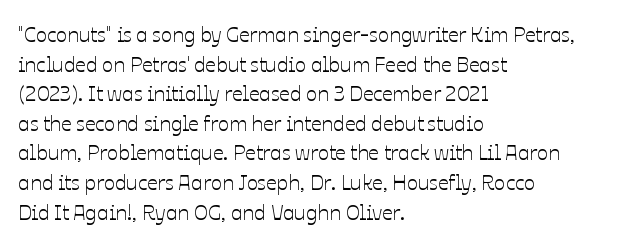
{"italic": "no", "underline": "no", "align": "left", "line_spacing": "normal", "line_spacing_ratio": 1.41, "letter_spacing": "normal", "letter_spacing_em": 0.0, "glyph_px": 21}
